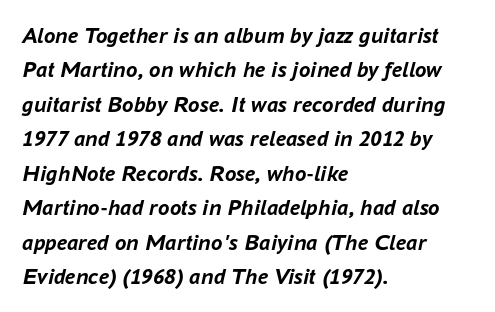
The image shows 23 px bold type, italic (leaning right); set left-aligned, normal line spacing (1.5x), normal letter spacing, not underlined.
